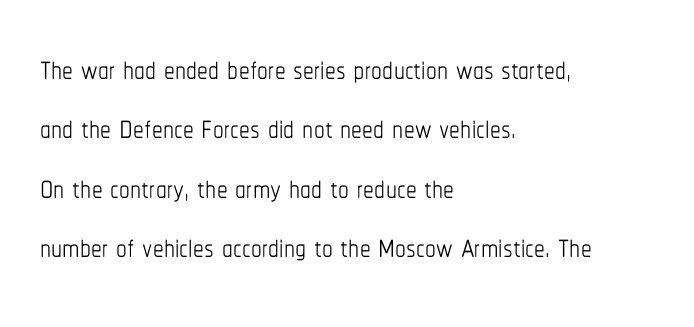
Q: Is the text bold? A: No.
Q: Is the text italic (slanted)? A: No, it is upright.
Q: Is the text underlined? A: No.
Q: How is the paragraph aligned? A: Left-aligned.
Q: Is the spacing between letters normal or unusually wide? A: Normal.
Q: Is the spacing between lines tight, normal or loose? A: Normal.
Q: Width (condensed, normal, or wide)? A: Condensed.
Q: Stroke contrast? A: Low.
Q: x-height? A: Medium.
Q: Monospaced? A: No.
